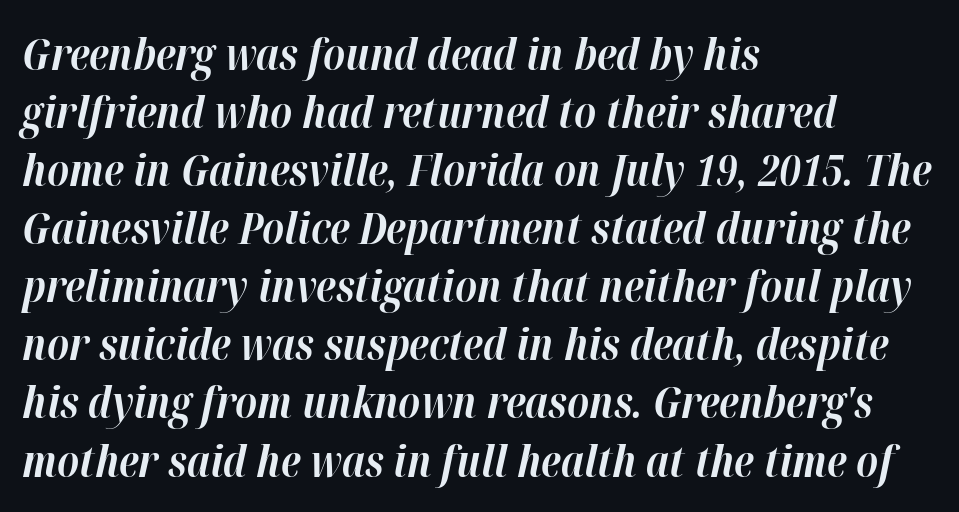
The lines are quadded left. Character widths vary here, with narrow letters taking less room than wide ones. The words here are not underlined. These lines keep a tight, regular rhythm from letter to letter. Posture: slanted.
